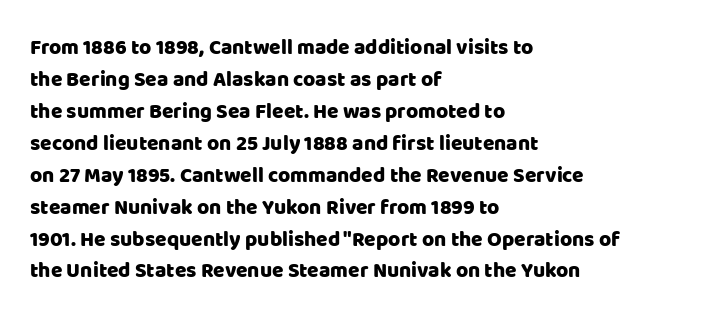
The image shows 21 px text type, upright; set left-aligned, normal line spacing (1.52x), normal letter spacing, not underlined.
